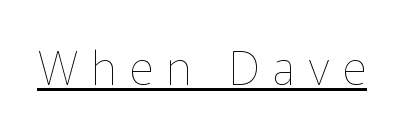
The image shows 47 px thin type, upright; set unusually wide letter spacing (+0.28 em), underlined; low stroke contrast and a medium x-height.
